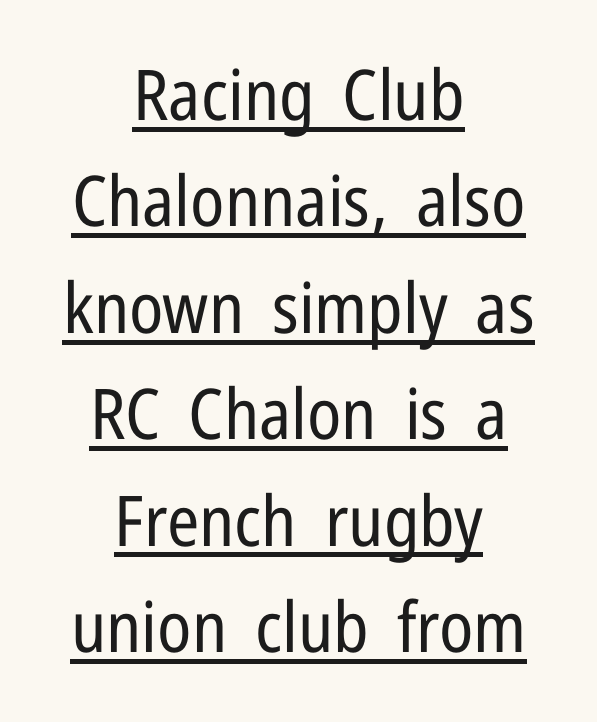
{"serif": "no", "italic": "no", "bold": "no", "weight": "regular", "width": "condensed", "stroke_contrast": "low", "x_height": "medium", "monospaced": "no", "underline": "yes", "align": "center", "line_spacing": "normal", "line_spacing_ratio": 1.52, "letter_spacing": "normal", "letter_spacing_em": 0.0, "glyph_px": 70}
